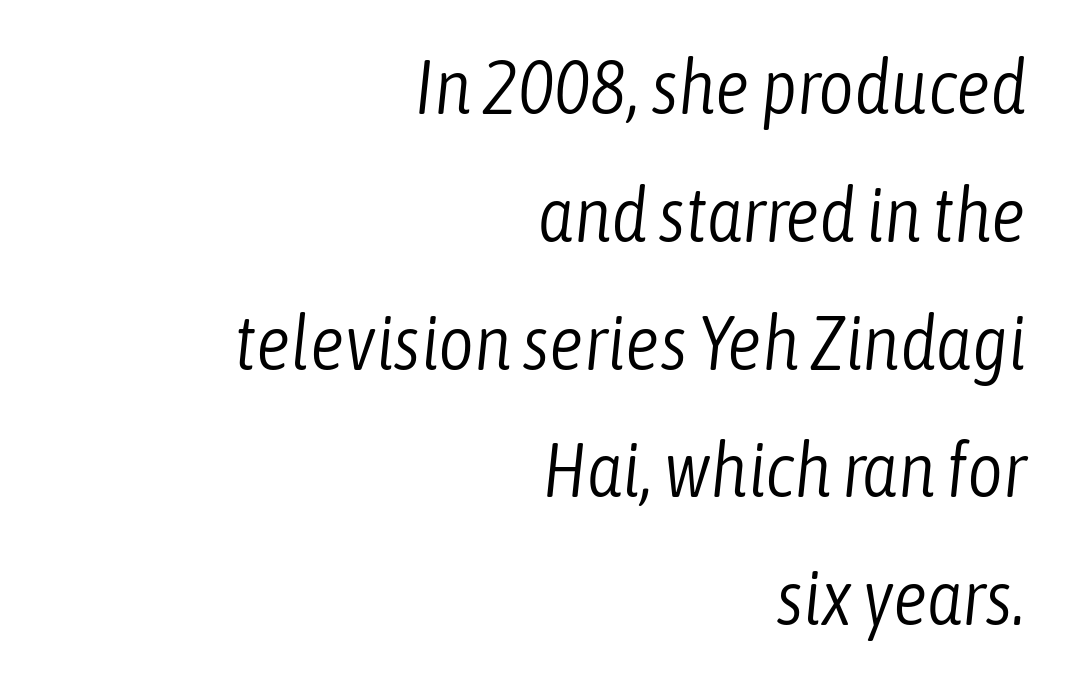
Notice how the passage keeps a crisp vertical edge on the right only. The letters sit at their default tracking, neither squeezed nor spread. These lines sit exactly where default settings would place them. Weight: not bold — regular or lighter. No word sits above an underline.
